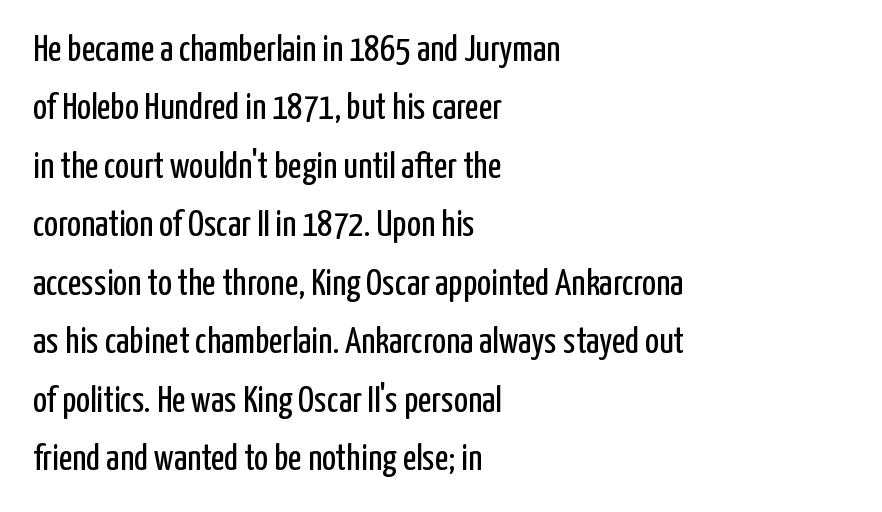
{"serif": "no", "italic": "no", "bold": "no", "weight": "regular", "width": "condensed", "stroke_contrast": "low", "x_height": "medium", "monospaced": "no", "underline": "no", "align": "left", "line_spacing": "normal", "line_spacing_ratio": 1.58, "letter_spacing": "normal", "letter_spacing_em": 0.0, "glyph_px": 37}
